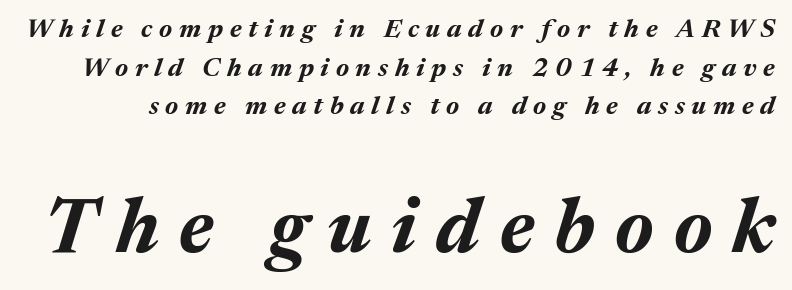
A bare baseline throughout the passage. Proportional: the letters do not fall into vertical columns. The block of text has a typical density, with ordinary space between rows. Someone cranked the tracking dial way up on this one.
